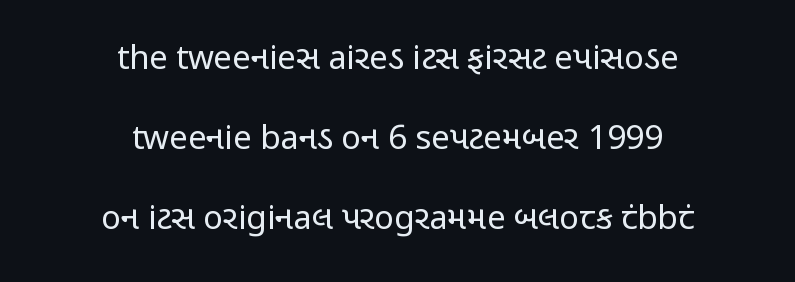
{"serif": "no", "italic": "no", "bold": "no", "weight": "regular", "width": "condensed", "stroke_contrast": "low", "x_height": "medium", "monospaced": "no", "underline": "no", "align": "center", "line_spacing": "loose", "line_spacing_ratio": 2.42, "letter_spacing": "normal", "letter_spacing_em": 0.0, "glyph_px": 33}
